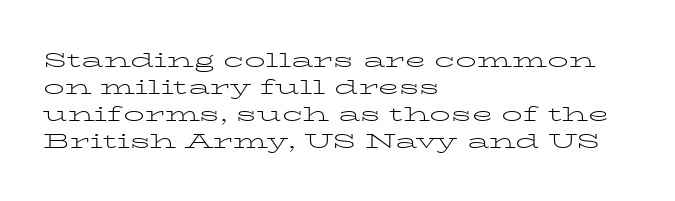
Q: Is the text bold? A: No.
Q: Is the text italic (slanted)? A: No, it is upright.
Q: Is the text underlined? A: No.
Q: How is the paragraph aligned? A: Left-aligned.
Q: Is the spacing between letters normal or unusually wide? A: Normal.
Q: Is the spacing between lines tight, normal or loose? A: Normal.
